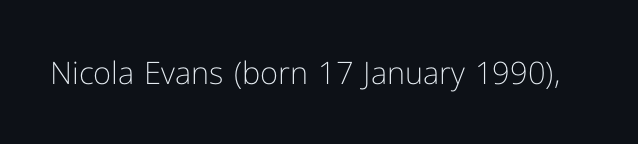
The image shows 31 px light sans-serif type, upright; set normal letter spacing, not underlined; low stroke contrast and a medium x-height.
